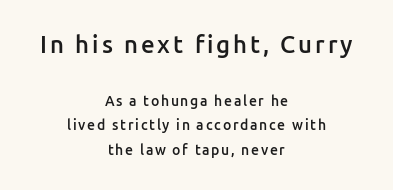
Q: Is the text bold? A: Semi-bold.
Q: Is the text italic (slanted)? A: No, it is upright.
Q: Is the text underlined? A: No.
Q: How is the paragraph aligned? A: Centered.
Q: Which block of text is set in a larger size, the first (top) or the second (bottom)? A: The first (top) one.
